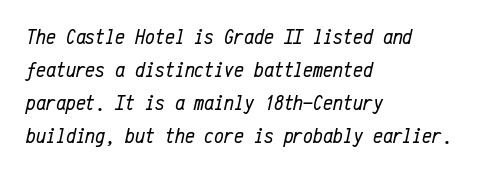
Q: Is the text bold? A: No.
Q: Is the text italic (slanted)? A: Yes, it leans right by about 12 degrees.
Q: Is the text underlined? A: No.
Q: How is the paragraph aligned? A: Left-aligned.
Q: Is the spacing between letters normal or unusually wide? A: Normal.
Q: Is the spacing between lines tight, normal or loose? A: Normal.
